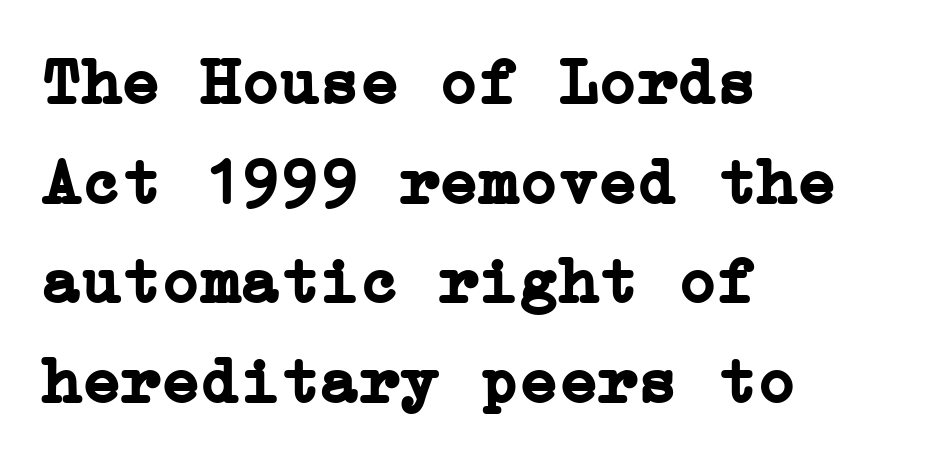
Q: Is the text bold? A: Yes.
Q: Is the text italic (slanted)? A: No, it is upright.
Q: Is the typeface a serif or a sans-serif typeface? A: Serif.
Q: Is the text underlined? A: No.
Q: How is the paragraph aligned? A: Left-aligned.
Q: Is the spacing between letters normal or unusually wide? A: Normal.
Q: Is the spacing between lines tight, normal or loose? A: Normal.
Q: Width (condensed, normal, or wide)? A: Normal.
Q: Stroke contrast? A: Low.
Q: x-height? A: Medium.
